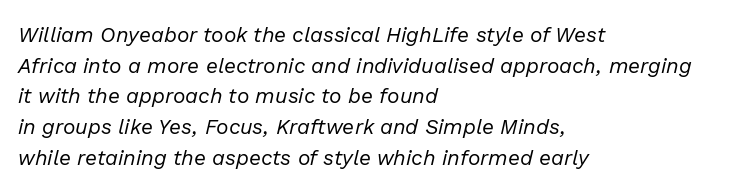
The image shows 21 px text type, italic (leaning right); set left-aligned, normal line spacing (1.46x), normal letter spacing, not underlined.
